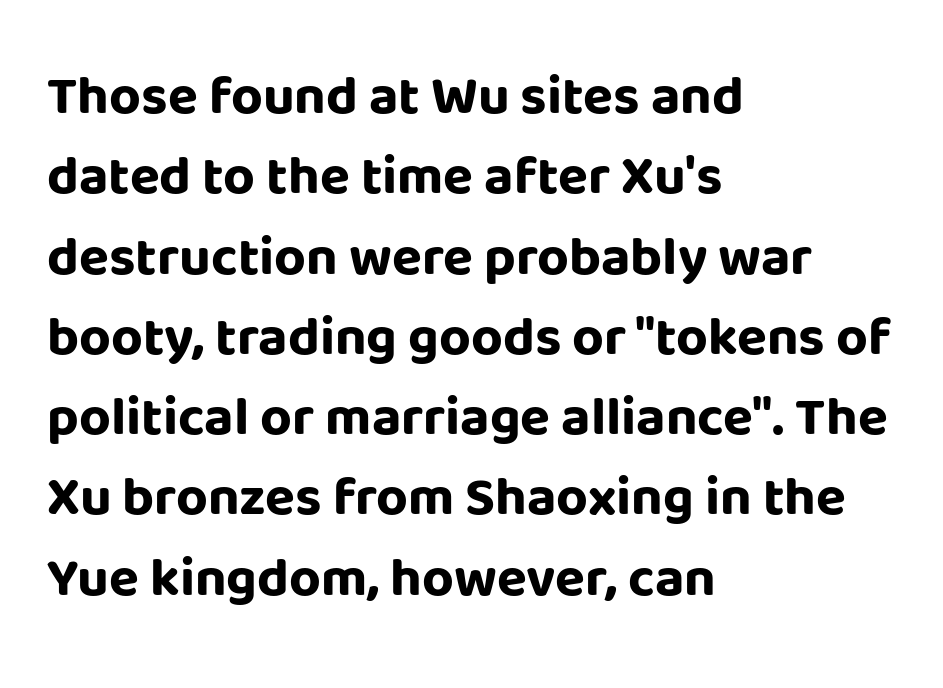
{"serif": "no", "italic": "no", "bold": "yes", "weight": "bold", "width": "normal", "stroke_contrast": "low", "x_height": "large", "monospaced": "no", "underline": "no", "align": "left", "line_spacing": "normal", "line_spacing_ratio": 1.46, "letter_spacing": "normal", "letter_spacing_em": 0.0, "glyph_px": 55}
